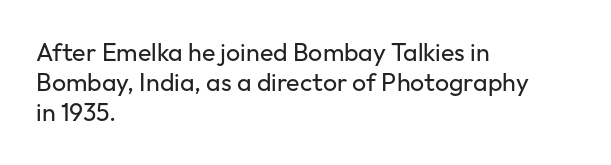
Q: Is the text bold? A: No.
Q: Is the text italic (slanted)? A: No, it is upright.
Q: Is the text underlined? A: No.
Q: How is the paragraph aligned? A: Left-aligned.
Q: Is the spacing between letters normal or unusually wide? A: Normal.
